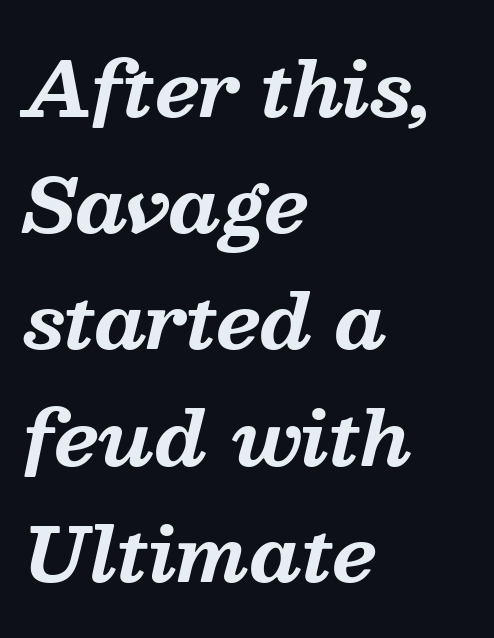
{"serif": "yes", "italic": "yes", "lean": "right", "slant_degrees": 13, "bold": "yes", "weight": "bold", "width": "normal", "stroke_contrast": "medium", "x_height": "medium", "monospaced": "no", "underline": "no", "align": "left", "line_spacing": "normal", "line_spacing_ratio": 1.57, "letter_spacing": "normal", "letter_spacing_em": 0.0, "glyph_px": 74}
